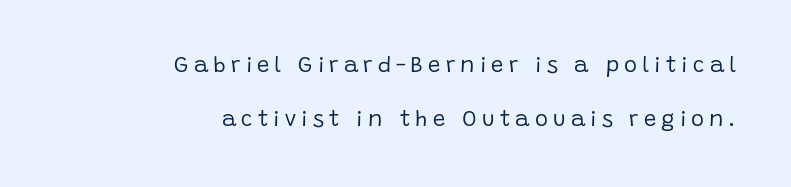
The image shows 22 px text type, upright; set right-aligned, loose line spacing (2.44x), unusually wide letter spacing (+0.23 em), not underlined.
